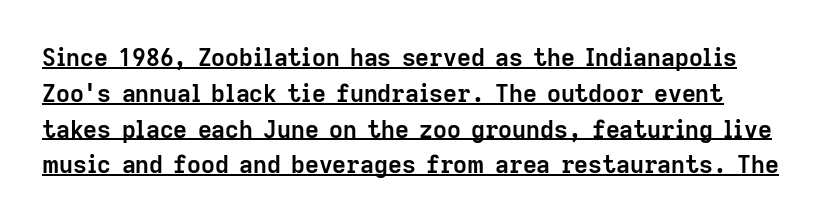
The image shows 24 px bold type, upright; set normal line spacing (1.49x), normal letter spacing, underlined.
